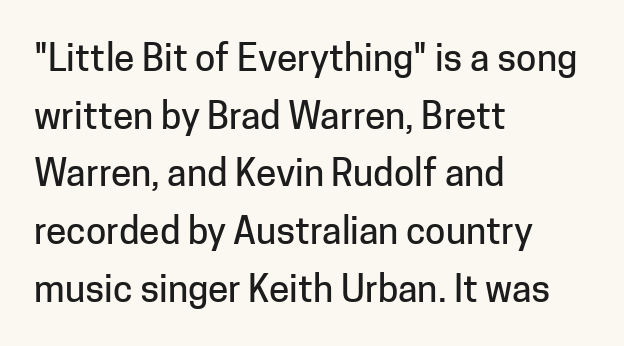
The image shows 37 px sans-serif type, upright; set left-aligned, normal line spacing (1.56x), normal letter spacing, not underlined; low stroke contrast and a medium x-height.
